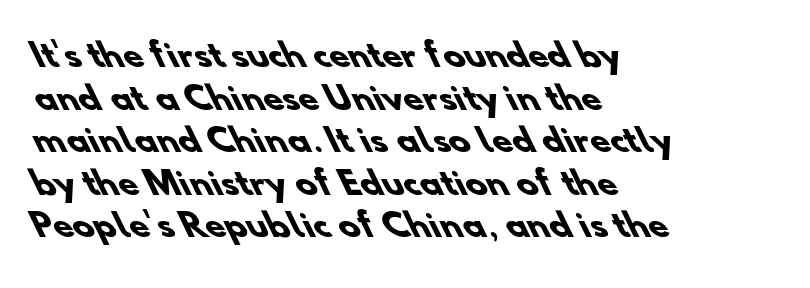
The text was rendered using a sans face with plain stroke endings. The line texture is even and compact thanks to regular tracking. Is the type bold? Yes — the strokes are clearly thick and heavy. How would I describe the line gaps? Plain and ordinary. Is this a fixed-width face? No — the glyphs have proportional, varying widths. Short and long lines alike share a common starting point at left.
